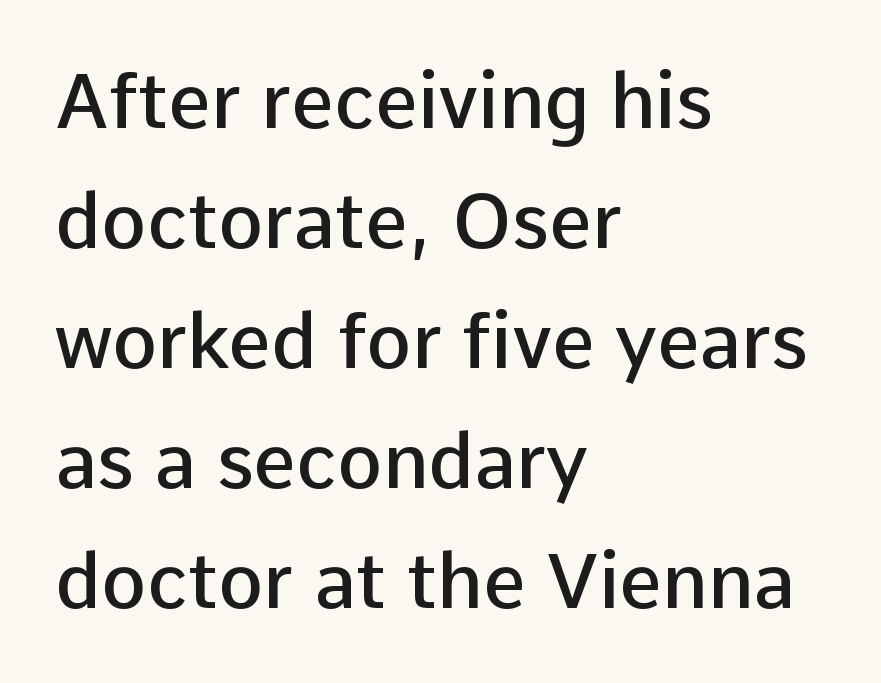
The image shows 76 px semibold sans-serif type, upright; set left-aligned, normal line spacing (1.58x), normal letter spacing, not underlined; low stroke contrast and a medium x-height.
